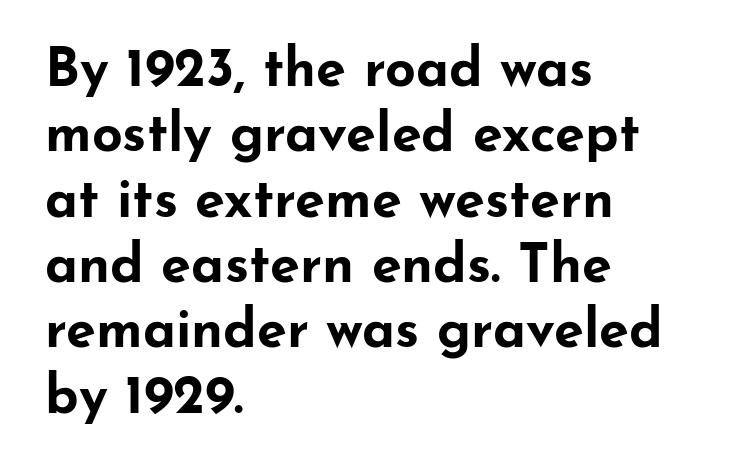
The image shows 54 px bold, wide sans-serif type, upright; set left-aligned, line spacing 1.21x, normal letter spacing, not underlined; low stroke contrast and a small x-height.
